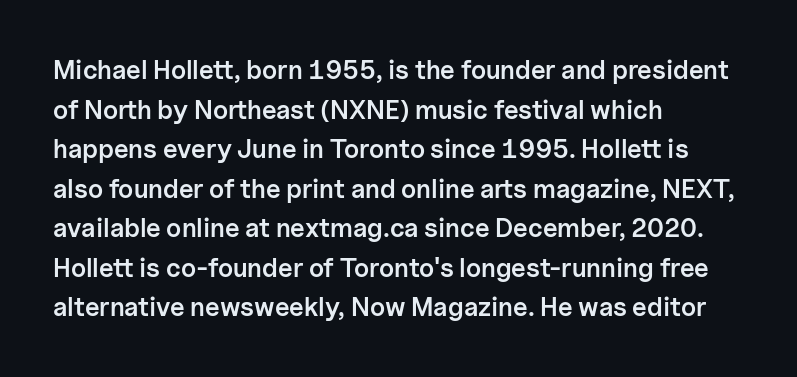
If you measured baseline to baseline, you'd find a middling distance. The typesetting leans somewhat heavy: a semibold. Which margin do the lines hug? The left one — the right edge is uneven. The font's upright variant was chosen for this text.
